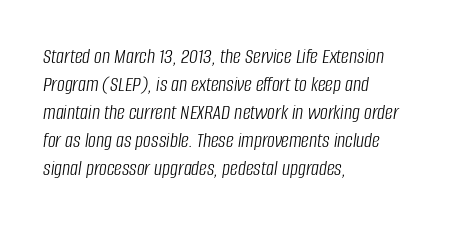
Quick note: italic. Letters have the restrained weight of plain body copy at most. The zone under the glyphs is completely vacant. How are the letters spaced? Ordinarily, with no added tracking.
